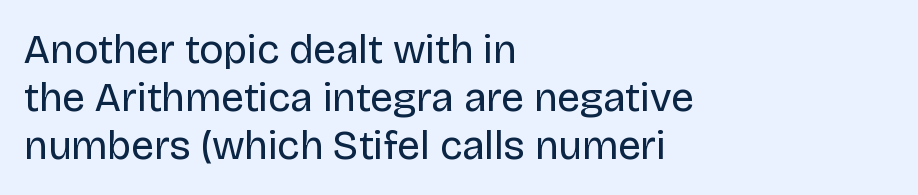
Q: Is the text bold? A: No.
Q: Is the text italic (slanted)? A: No, it is upright.
Q: Is the typeface a serif or a sans-serif typeface? A: Sans-serif.
Q: Is the text underlined? A: No.
Q: How is the paragraph aligned? A: Left-aligned.
Q: Is the spacing between letters normal or unusually wide? A: Normal.
Q: Width (condensed, normal, or wide)? A: Normal.
Q: Stroke contrast? A: Low.
Q: x-height? A: Large.
Q: Monospaced? A: No.
